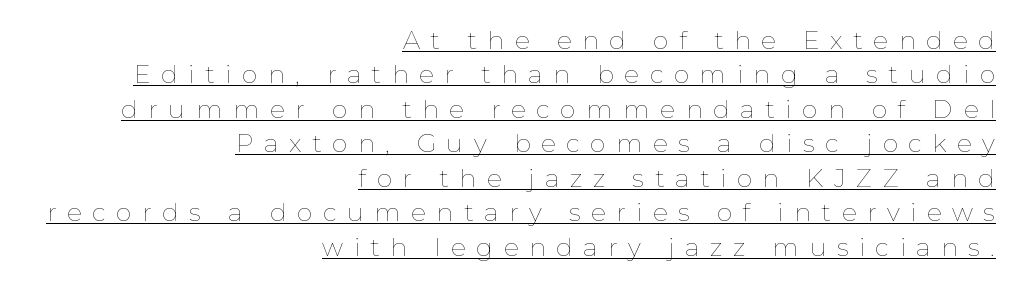
{"italic": "no", "bold": "no", "underline": "yes", "align": "right", "line_spacing": "normal", "line_spacing_ratio": 1.38, "letter_spacing": "wide", "letter_spacing_em": 0.42, "glyph_px": 25}
